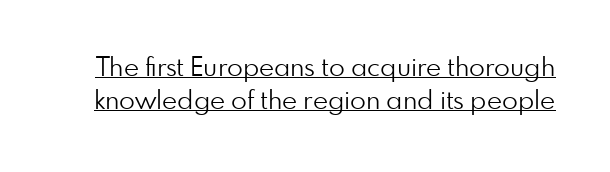
{"italic": "no", "bold": "no", "underline": "yes", "line_spacing": "normal", "line_spacing_ratio": 1.27, "letter_spacing": "normal", "letter_spacing_em": 0.0, "glyph_px": 26}
